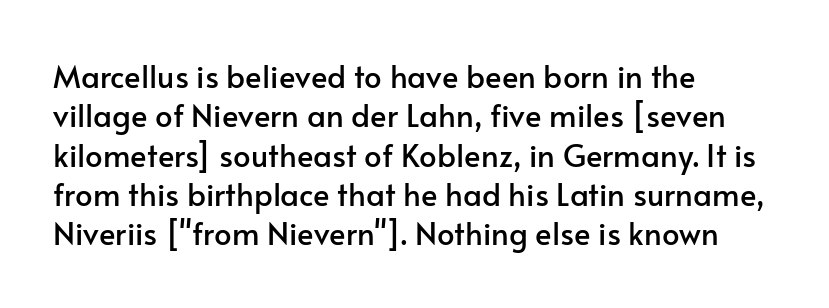
The designer left line spacing at the default. A bare baseline throughout the passage. The axis of the letterforms is exactly vertical. Each letter keeps its own natural width here, so spacing adapts to shape. The ragged edge is on the right, which tells us the setting is flush left. The tracking reads as untouched default to a designer's eye.
